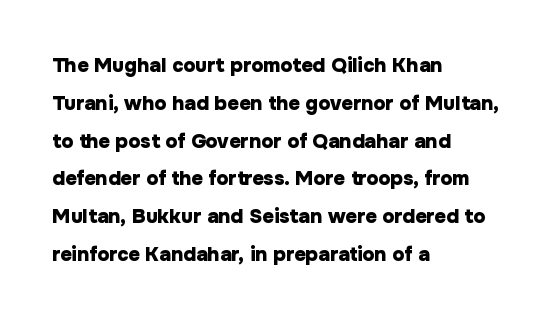
{"italic": "no", "bold": "yes", "underline": "no", "align": "left", "line_spacing_ratio": 1.89, "letter_spacing": "normal", "letter_spacing_em": 0.0, "glyph_px": 20}
